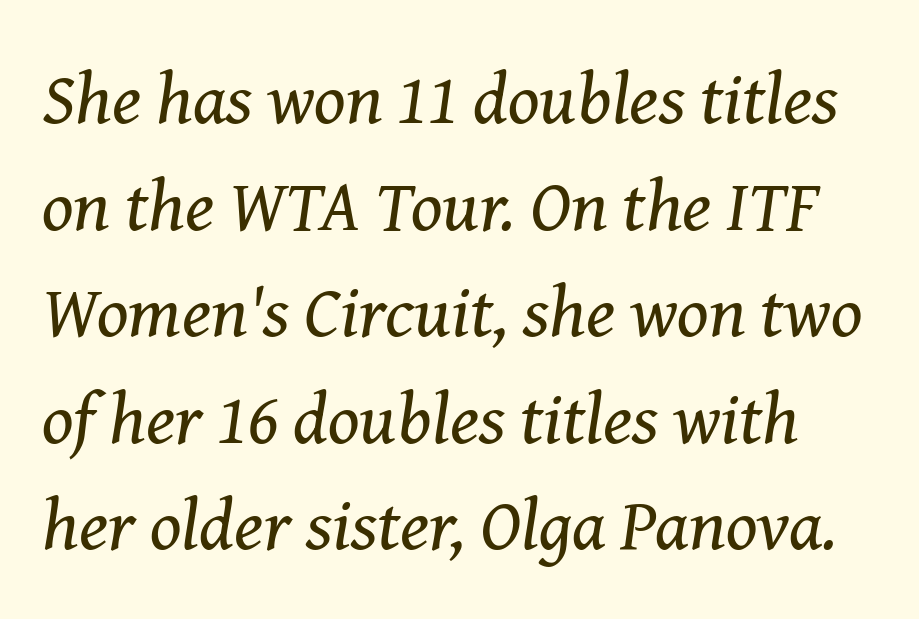
Q: Is the text bold? A: No.
Q: Is the text italic (slanted)? A: Yes, it leans right by about 8 degrees.
Q: Is the typeface a serif or a sans-serif typeface? A: Serif.
Q: Is the text underlined? A: No.
Q: Is the spacing between letters normal or unusually wide? A: Normal.
Q: Is the spacing between lines tight, normal or loose? A: Normal.
Q: Width (condensed, normal, or wide)? A: Normal.
Q: Stroke contrast? A: Medium.
Q: x-height? A: Medium.
Q: Monospaced? A: No.
